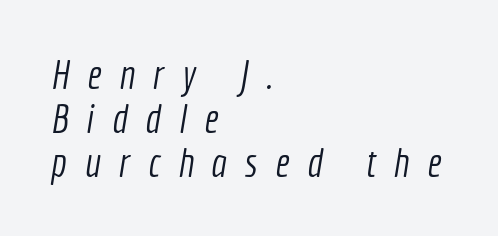
You could not count columns in this text — the font is proportionally spaced. Summary of vertical rhythm: compact, with narrow interline spacing. Here the glyphs are tracked loosely, breaking word shapes into spaced letters. The weight tops out at a normal text grade. Each letter's strokes conclude bluntly, with no projecting serifs.
